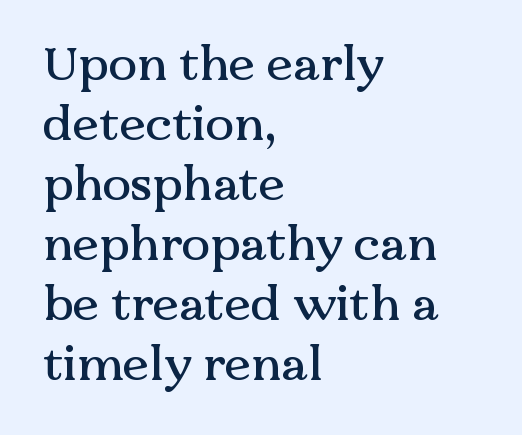
Q: Is the text italic (slanted)? A: No, it is upright.
Q: Is the typeface a serif or a sans-serif typeface? A: Serif.
Q: Is the text underlined? A: No.
Q: How is the paragraph aligned? A: Left-aligned.
Q: Is the spacing between letters normal or unusually wide? A: Normal.
Q: Is the spacing between lines tight, normal or loose? A: Normal.
Q: Width (condensed, normal, or wide)? A: Normal.
Q: Stroke contrast? A: Medium.
Q: x-height? A: Medium.
Q: Monospaced? A: No.
